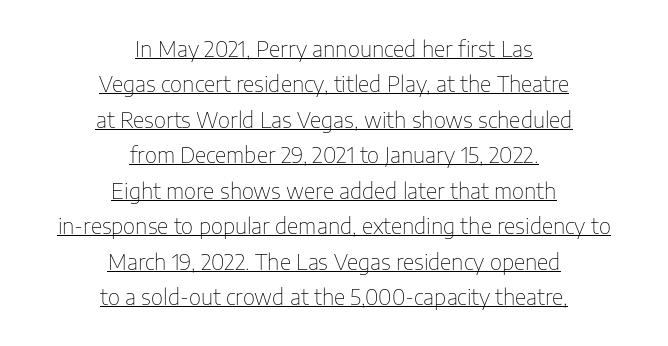
Q: Is the text bold? A: No.
Q: Is the text italic (slanted)? A: No, it is upright.
Q: Is the text underlined? A: Yes.
Q: How is the paragraph aligned? A: Centered.
Q: Is the spacing between letters normal or unusually wide? A: Normal.
Q: Is the spacing between lines tight, normal or loose? A: Normal.
